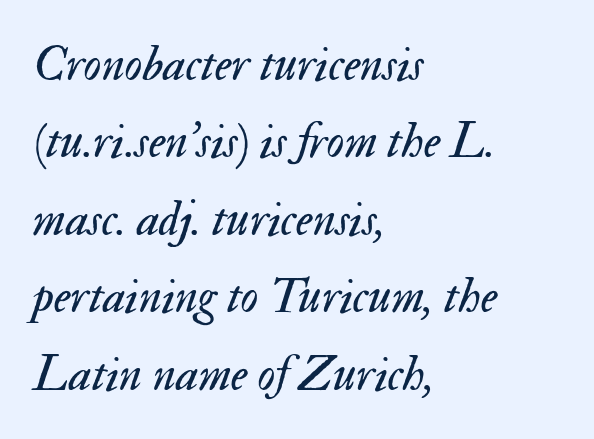
Descenders are the only things crossing below the line. A typesetter would call this zero additional tracking. Notice how the stems are inclined rather than vertical — that's the hallmark of italics. One glance says typical: line gaps are just what's usual. The weight would be labelled regular, book, light, or lighter still.
